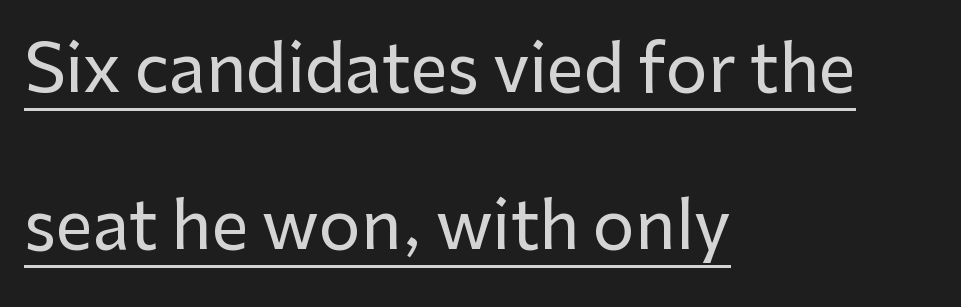
{"serif": "no", "italic": "no", "width": "normal", "stroke_contrast": "low", "x_height": "medium", "monospaced": "no", "underline": "yes", "align": "left", "line_spacing": "loose", "line_spacing_ratio": 2.38, "letter_spacing": "normal", "letter_spacing_em": 0.0, "glyph_px": 66}
